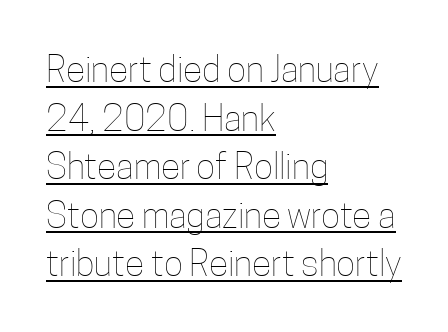
{"italic": "no", "bold": "no", "weight": "thin", "width": "condensed", "stroke_contrast": "low", "x_height": "medium", "monospaced": "no", "underline": "yes", "align": "left", "line_spacing": "normal", "line_spacing_ratio": 1.35, "letter_spacing": "normal", "letter_spacing_em": 0.0, "glyph_px": 36}
